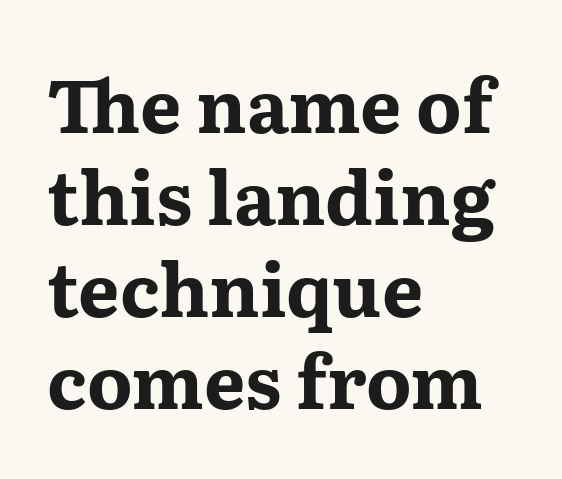
Every character sits straight up, as roman type does. Leftover space on each line is placed entirely after the last word. The specimen omits any rule beneath the text block's lines. These lines are rendered in a variable-pitch font. A full-strength bold gives these letters their thick strokes.
